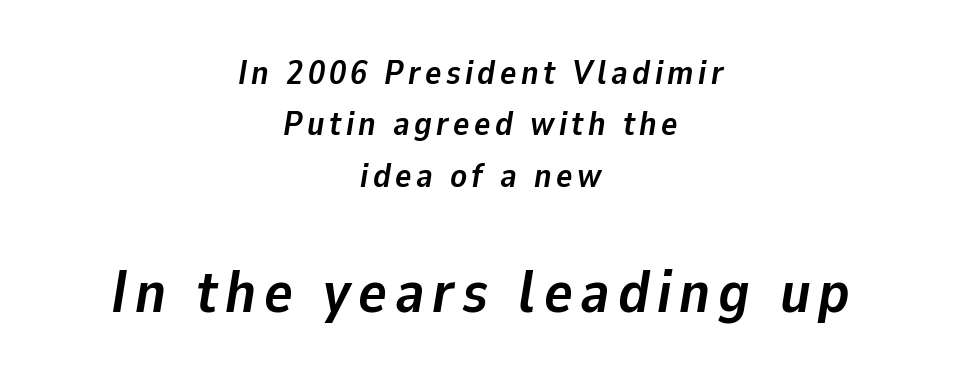
The image shows 60 px semibold type, italic (leaning right); set centered, normal line spacing (1.51x), not underlined; the second (bottom) block is 1.76x larger; low stroke contrast and a medium x-height.
